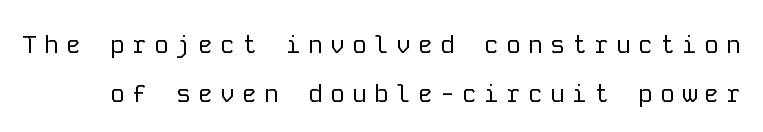
Q: Is the text bold? A: No.
Q: Is the text italic (slanted)? A: No, it is upright.
Q: Is the text underlined? A: No.
Q: Is the spacing between letters normal or unusually wide? A: Unusually wide.
Q: Is the spacing between lines tight, normal or loose? A: Loose.
